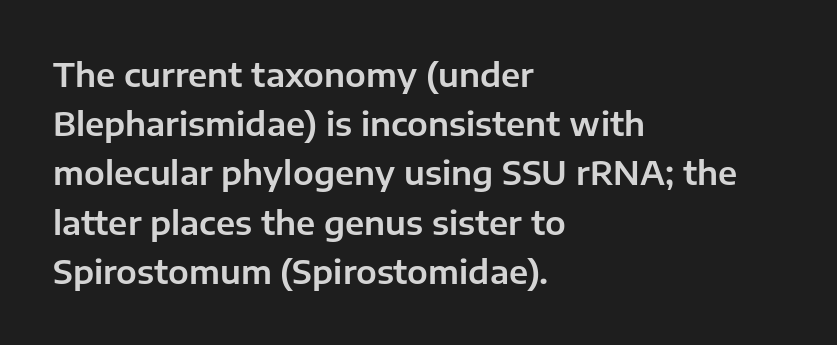
The passage shown has conventional tracking throughout. Varying glyph widths throughout — classic text-font behaviour. Posture: vertical. Vertical spacing — default. Nothing sits at the stroke ends, so this counts as sans-serif. This rendering features lettering with no underline.
